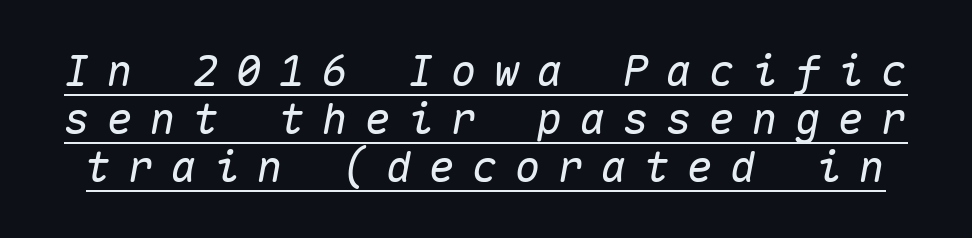
The image shows 43 px text type, italic (leaning right), monospaced; set tight line spacing (1.12x), unusually wide letter spacing (+0.4 em), underlined; medium stroke contrast and a medium x-height.
